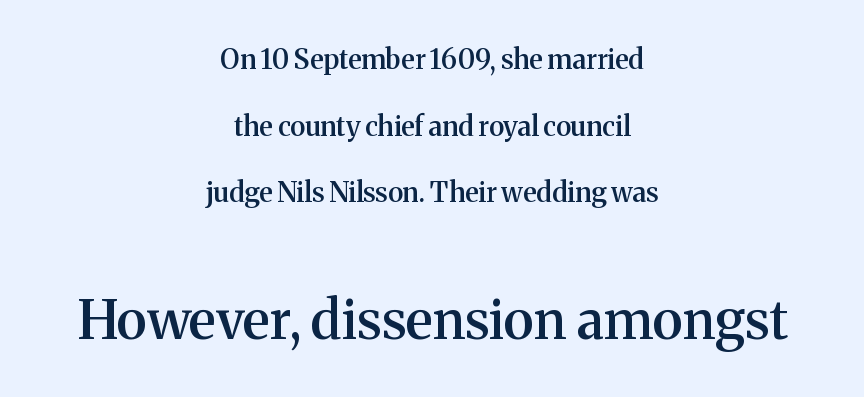
The image shows 54 px semibold serif type, upright; set centered, loose line spacing (2.47x), normal letter spacing, not underlined; the second (bottom) block is 2.0x larger; medium stroke contrast and a medium x-height.
